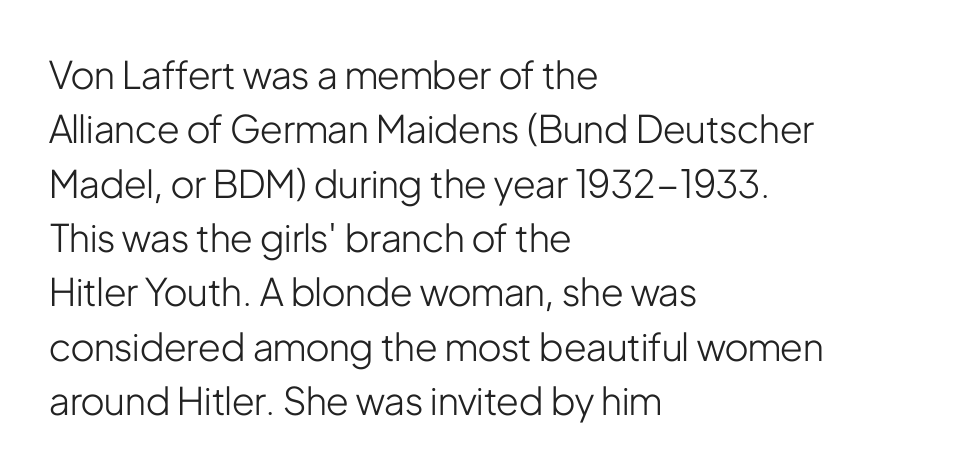
The characters display no serif detailing; their extremities are plain. Glyph-to-glyph distance matches everyday printed text. Underlining? Definitely not there. You can tell it's not italic because the verticals are truly vertical.
